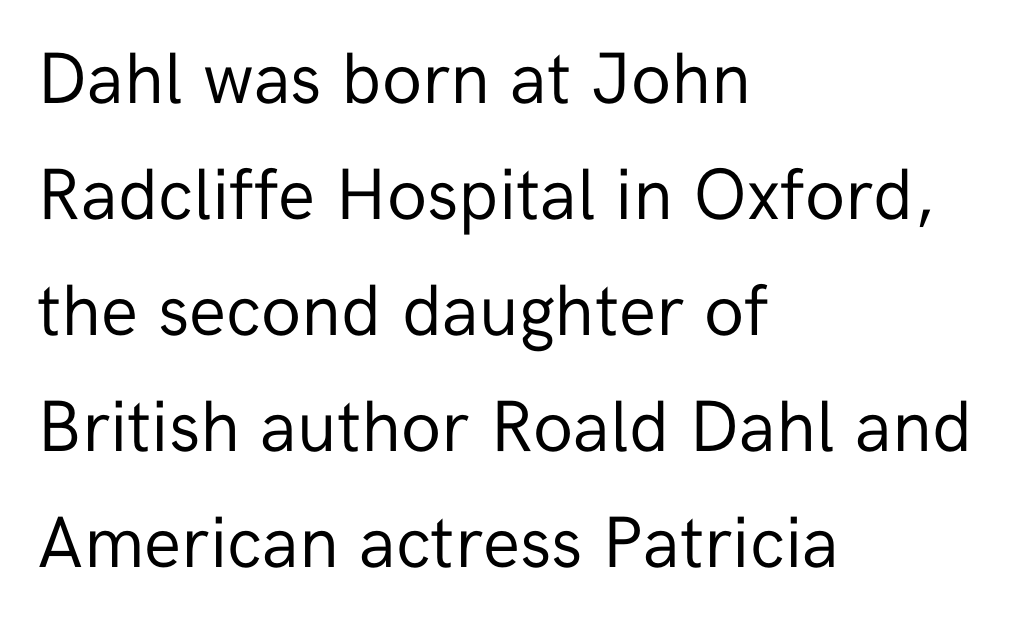
{"serif": "no", "italic": "no", "bold": "no", "weight": "regular", "width": "normal", "stroke_contrast": "low", "x_height": "medium", "monospaced": "no", "underline": "no", "align": "left", "line_spacing": "normal", "line_spacing_ratio": 1.59, "letter_spacing": "normal", "letter_spacing_em": 0.0, "glyph_px": 73}
